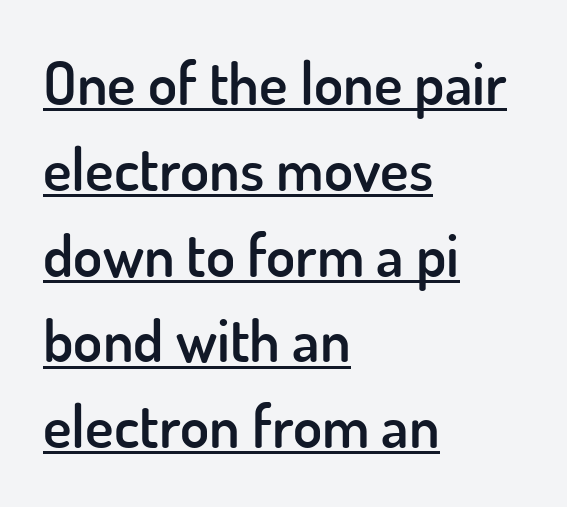
The image shows 60 px semibold sans-serif type, upright; set left-aligned, normal line spacing (1.43x), normal letter spacing, underlined; low stroke contrast and a small x-height.
